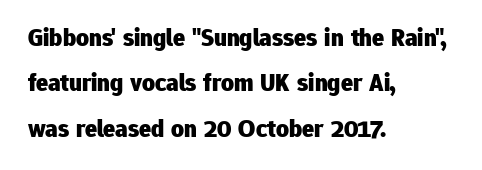
Glyph-to-glyph distance matches everyday printed text. The font's upright variant was chosen for this text. The passage shown is not underscored anywhere. One-word summary of the alignment: left. Stroke thickness is high; the sample reads as a true bold.
